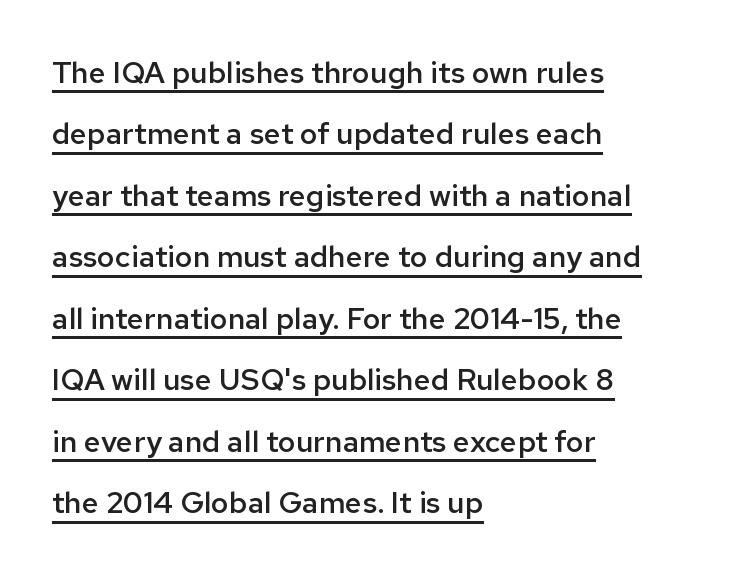
The image shows 30 px semibold sans-serif type, upright; set left-aligned, loose line spacing (2.05x), normal letter spacing, underlined; low stroke contrast and a medium x-height.
